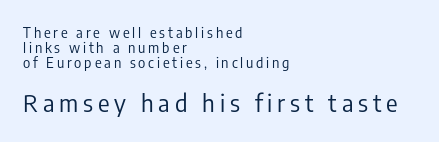
{"italic": "no", "bold": "no", "underline": "no", "align": "left", "line_spacing": "tight", "line_spacing_ratio": 1.07, "letter_spacing": "wide", "letter_spacing_em": 0.2, "larger_block": "second", "size_ratio": 1.71, "glyph_px": 24}
